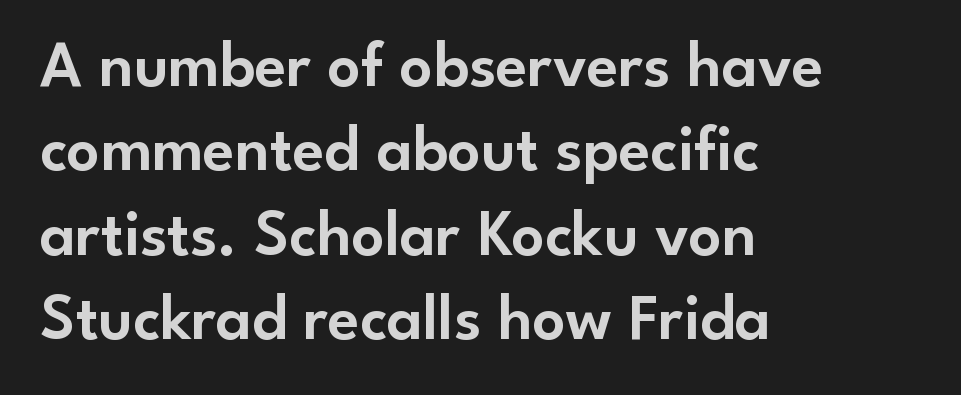
{"serif": "no", "italic": "no", "width": "normal", "stroke_contrast": "low", "x_height": "small", "monospaced": "no", "underline": "no", "align": "left", "line_spacing": "normal", "line_spacing_ratio": 1.3, "letter_spacing": "normal", "letter_spacing_em": 0.0, "glyph_px": 65}
